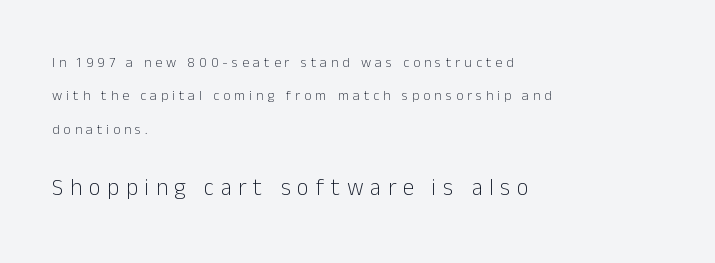
Q: Is the text bold? A: No.
Q: Is the text italic (slanted)? A: No, it is upright.
Q: Is the text underlined? A: No.
Q: How is the paragraph aligned? A: Left-aligned.
Q: Is the spacing between letters normal or unusually wide? A: Unusually wide.
Q: Is the spacing between lines tight, normal or loose? A: Loose.
Q: Which block of text is set in a larger size, the first (top) or the second (bottom)? A: The second (bottom) one.
